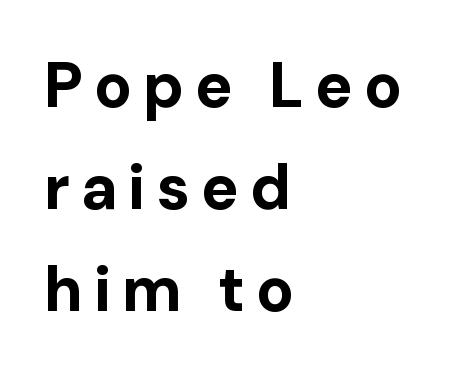
The image shows 63 px bold sans-serif type, upright; set left-aligned, normal line spacing (1.62x), not underlined; low stroke contrast and a medium x-height.
